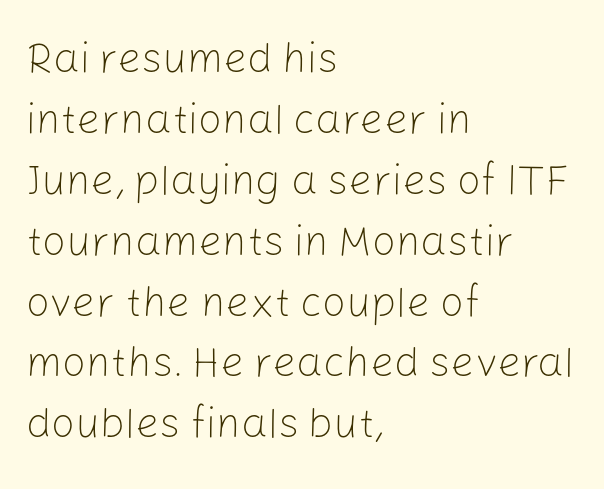
Q: Is the text bold? A: No.
Q: Is the text italic (slanted)? A: No, it is upright.
Q: Is the typeface a serif or a sans-serif typeface? A: Sans-serif.
Q: Is the text underlined? A: No.
Q: How is the paragraph aligned? A: Left-aligned.
Q: Is the spacing between letters normal or unusually wide? A: Normal.
Q: Is the spacing between lines tight, normal or loose? A: Normal.
Q: Width (condensed, normal, or wide)? A: Normal.
Q: Stroke contrast? A: Low.
Q: x-height? A: Medium.
Q: Monospaced? A: No.
